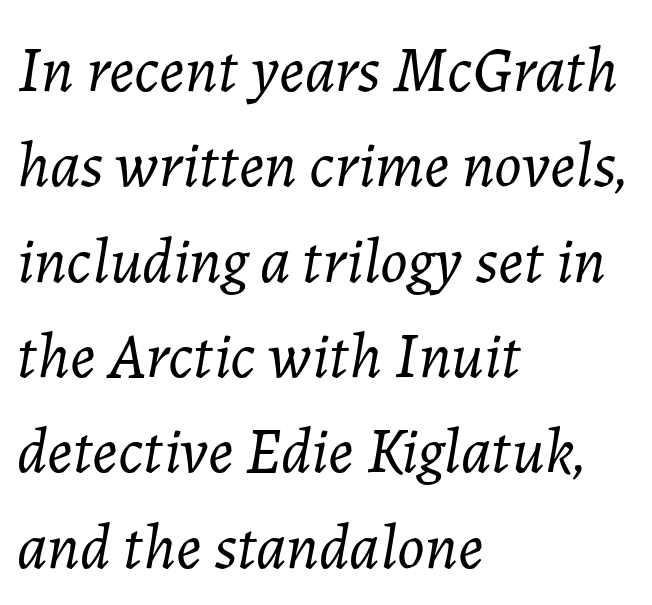
The image shows 64 px light type, italic (leaning right); set left-aligned, normal line spacing (1.49x), normal letter spacing, not underlined; low stroke contrast and a medium x-height.
